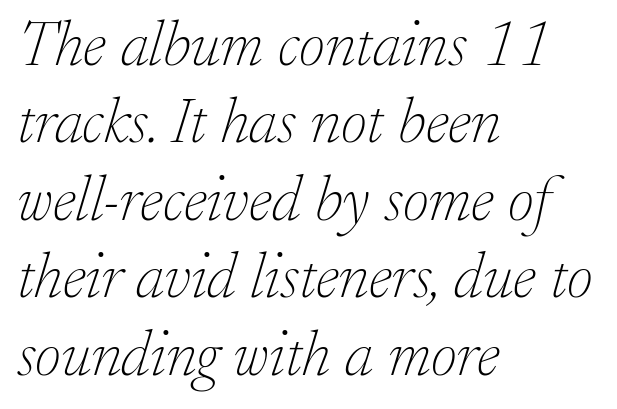
{"serif": "yes", "italic": "yes", "lean": "right", "slant_degrees": 17, "bold": "no", "weight": "thin", "width": "normal", "stroke_contrast": "low", "x_height": "small", "monospaced": "no", "underline": "no", "align": "left", "line_spacing_ratio": 1.21, "letter_spacing": "normal", "letter_spacing_em": 0.0, "glyph_px": 64}
